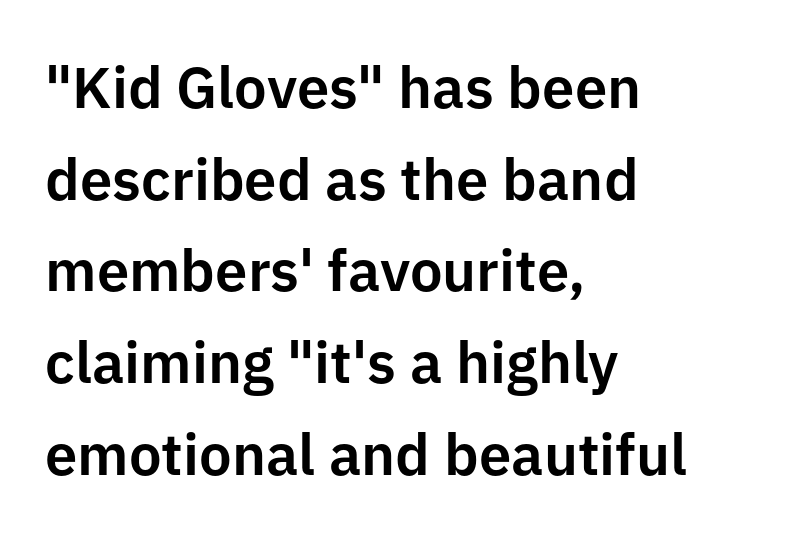
The image shows 58 px sans-serif type, upright; set left-aligned, normal line spacing (1.58x), normal letter spacing, not underlined; low stroke contrast and a medium x-height.
